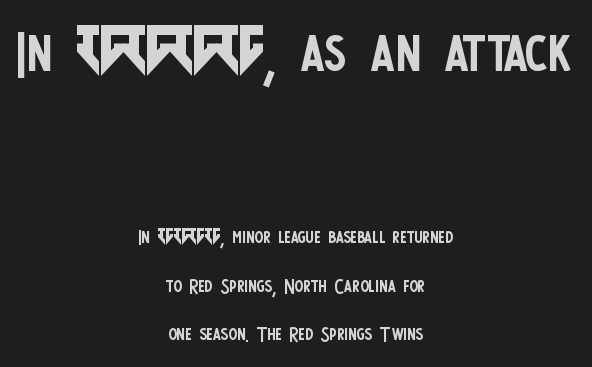
Q: Is the text bold? A: No.
Q: Is the text italic (slanted)? A: No, it is upright.
Q: Is the typeface a serif or a sans-serif typeface? A: Sans-serif.
Q: Is the text underlined? A: No.
Q: How is the paragraph aligned? A: Centered.
Q: Is the spacing between letters normal or unusually wide? A: Normal.
Q: Which block of text is set in a larger size, the first (top) or the second (bottom)? A: The first (top) one.
Q: Width (condensed, normal, or wide)? A: Condensed.
Q: Stroke contrast? A: Low.
Q: x-height? A: Large.
Q: Monospaced? A: No.
